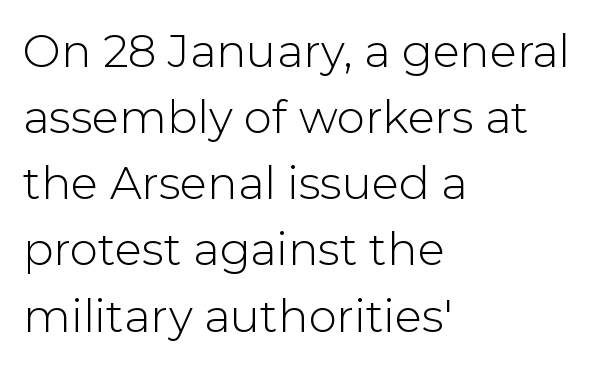
{"serif": "no", "italic": "no", "bold": "no", "weight": "light", "width": "normal", "stroke_contrast": "low", "x_height": "medium", "monospaced": "no", "underline": "no", "align": "left", "line_spacing": "normal", "line_spacing_ratio": 1.47, "letter_spacing": "normal", "letter_spacing_em": 0.0, "glyph_px": 45}
